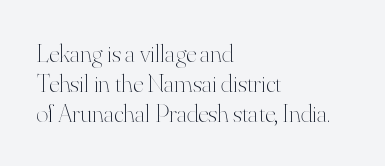
The rendering keeps characters at their native spacing. Notice how the passage keeps a crisp vertical edge on the left only. Weight: regular or lighter. A roman cut, with each character standing at attention.
